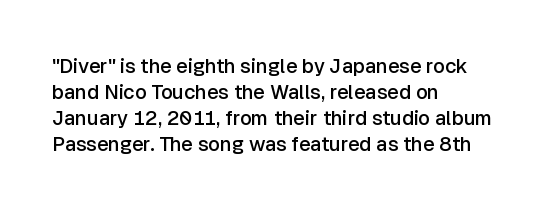
The image shows 20 px text type, upright; set left-aligned, normal line spacing (1.3x), normal letter spacing, not underlined.
